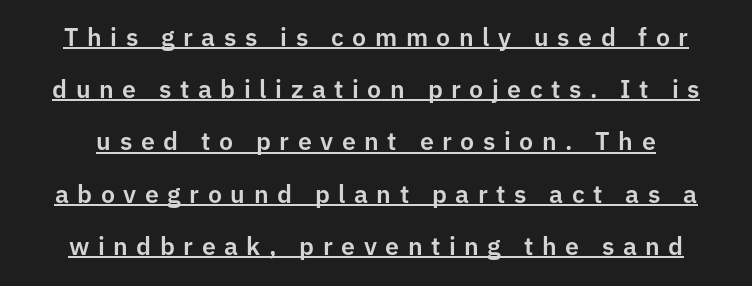
The image shows 25 px text type, upright; set loose line spacing (2.09x), unusually wide letter spacing (+0.34 em), underlined.
